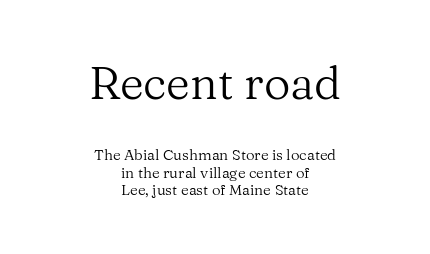
Are there feet on the stems? There are — it's a serif. Here the glyphs are tracked normally, forming tight word shapes. Which chunk is bigger? The first one — the top block dwarfs the bottom. Think of a printed novel: that variable character pitch is what you see here.
